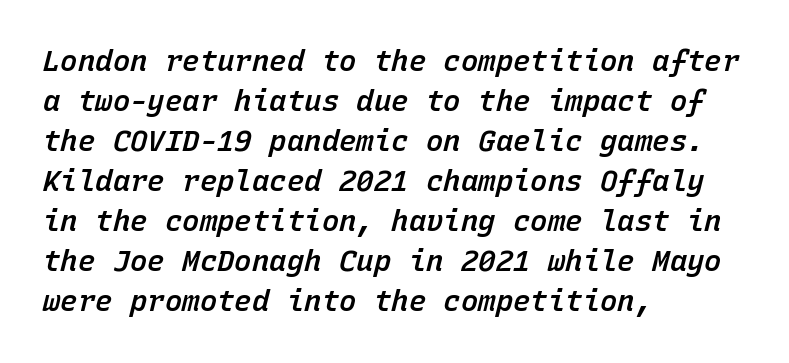
{"italic": "yes", "lean": "right", "slant_degrees": 15, "bold": "semi", "weight": "semibold", "width": "normal", "stroke_contrast": "low", "x_height": "medium", "monospaced": "yes", "underline": "no", "align": "left", "line_spacing": "normal", "line_spacing_ratio": 1.38, "letter_spacing": "normal", "letter_spacing_em": 0.0, "glyph_px": 29}
